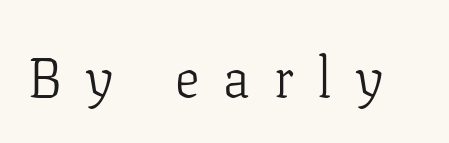
{"serif": "yes", "italic": "no", "bold": "no", "weight": "light", "width": "normal", "stroke_contrast": "low", "x_height": "medium", "monospaced": "no", "underline": "no", "letter_spacing": "wide", "letter_spacing_em": 0.44, "glyph_px": 55}
